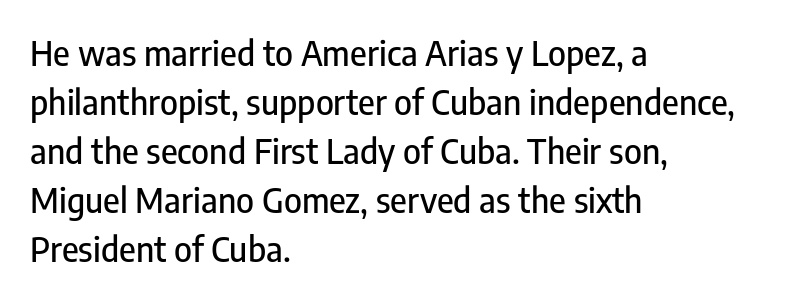
The image shows 34 px condensed sans-serif type, upright; set left-aligned, normal line spacing (1.44x), normal letter spacing, not underlined; low stroke contrast and a medium x-height.
